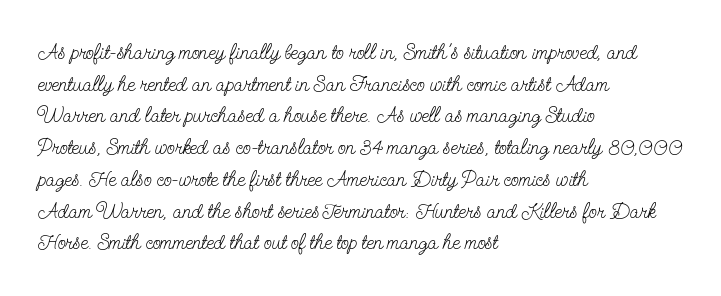
{"bold": "no", "underline": "no", "align": "left", "line_spacing": "normal", "line_spacing_ratio": 1.51, "letter_spacing": "normal", "letter_spacing_em": 0.0, "glyph_px": 21}
